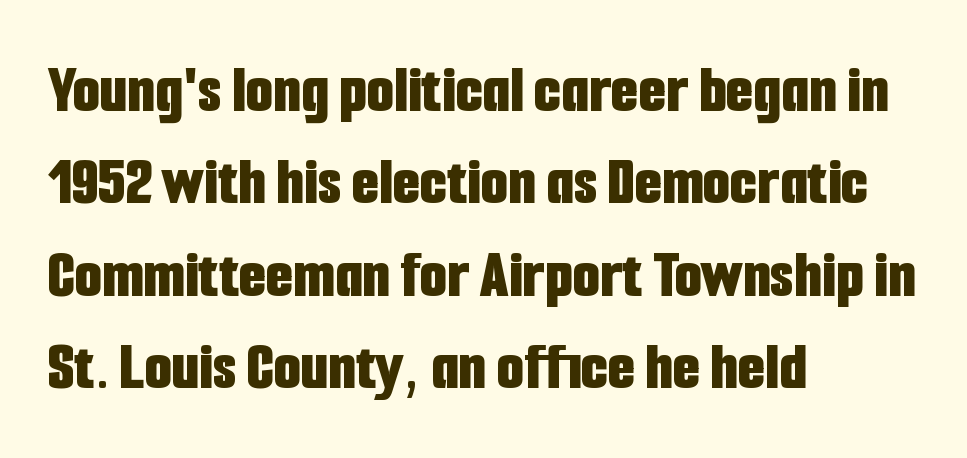
The image shows 70 px bold, condensed sans-serif type, upright; set left-aligned, normal line spacing (1.32x), normal letter spacing, not underlined; low stroke contrast and a medium x-height.
